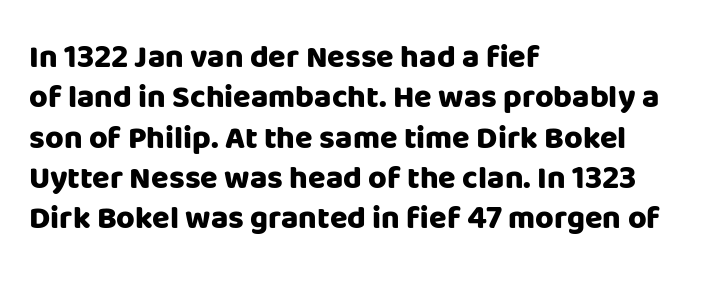
The passage shown is typed in a proportional face where columns would drift. Unlike italic type, these characters show no tilt at all. Check under the words: just untouched page. Summary of weight: heavy, a full bold. You can tell from the bare stems that sans-serif type was used.
